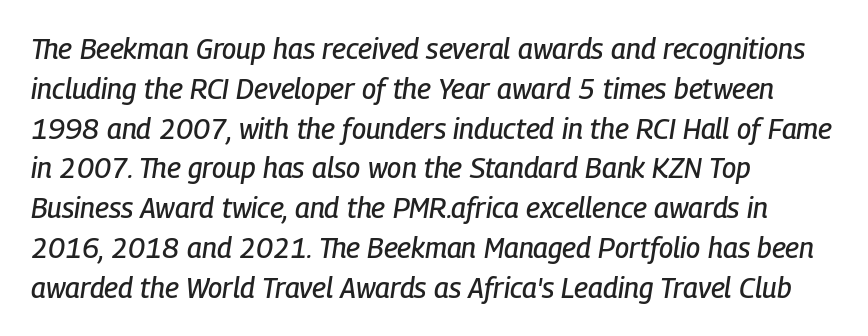
The image shows 28 px condensed type, italic (leaning right); set left-aligned, normal line spacing (1.42x), normal letter spacing, not underlined; low stroke contrast and a medium x-height.
